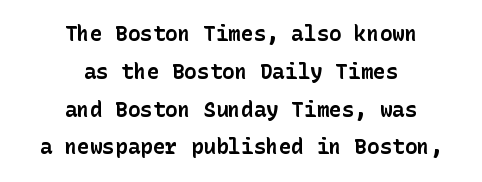
{"italic": "no", "bold": "yes", "underline": "no", "align": "center", "line_spacing_ratio": 1.8, "letter_spacing": "normal", "letter_spacing_em": 0.0, "glyph_px": 21}
